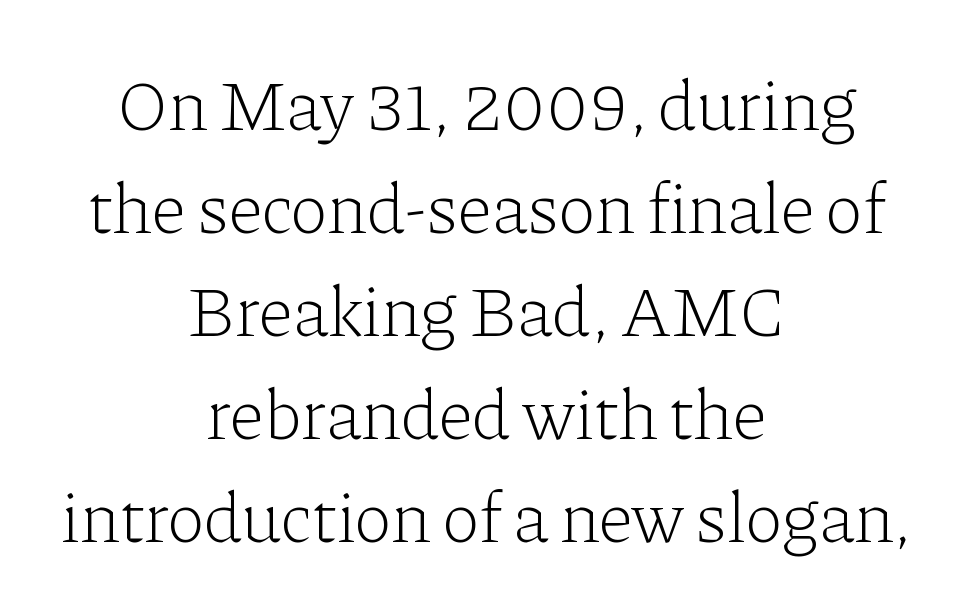
The image shows 72 px light serif type, upright; set centered, normal line spacing (1.43x), normal letter spacing, not underlined; low stroke contrast and a medium x-height.
